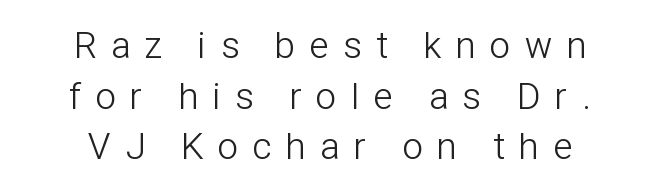
The image shows 37 px light, condensed sans-serif type, upright; set centered, normal line spacing (1.37x), unusually wide letter spacing (+0.4 em), not underlined; low stroke contrast and a medium x-height.
